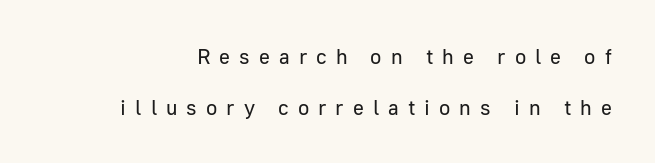
When letters stand straight like this, we call the style roman or upright. Caption: expanded tracking, letters set apart. The gap between lines stays unmarked. The vertical gap from one line to the next is large. The face looks like a standard text weight, possibly lighter.
